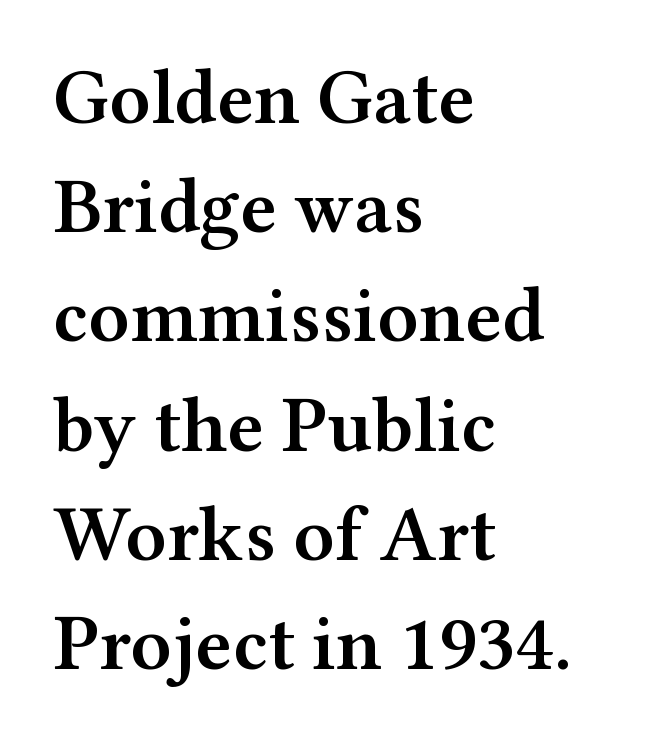
Ascenders rise straight up at ninety degrees. Layout note: lines flush left. The type is set solid horizontally, with unmodified tracking. Stroke terminals: seriffed.
